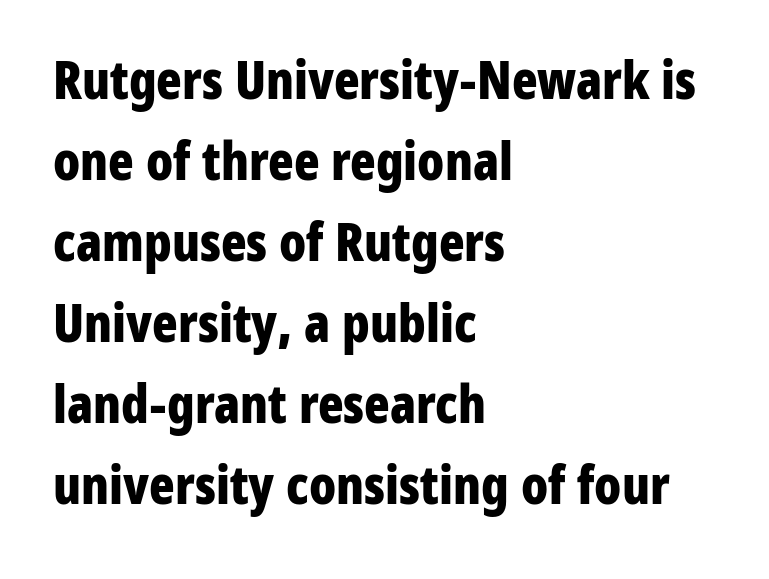
The image shows 53 px bold, condensed sans-serif type, upright; set left-aligned, normal line spacing (1.53x), normal letter spacing, not underlined; low stroke contrast and a medium x-height.
